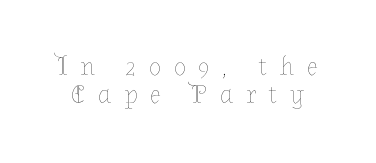
Q: Is the text bold? A: No.
Q: Is the text italic (slanted)? A: No, it is upright.
Q: Is the text underlined? A: No.
Q: Is the spacing between letters normal or unusually wide? A: Unusually wide.
Q: Is the spacing between lines tight, normal or loose? A: Tight.
